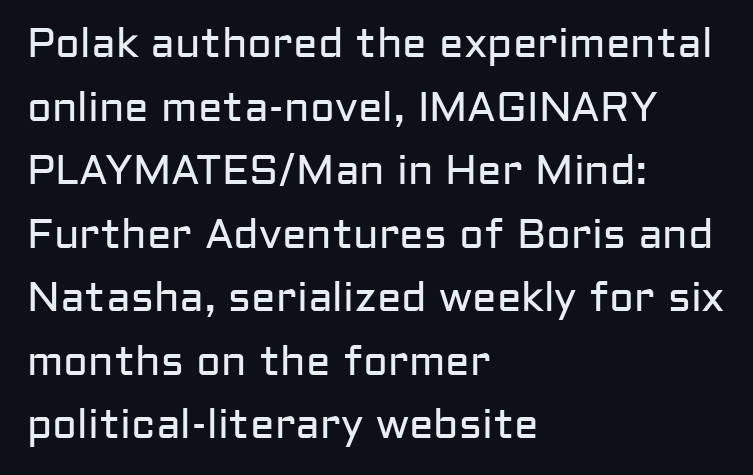
Q: Is the text bold? A: No.
Q: Is the text italic (slanted)? A: No, it is upright.
Q: Is the typeface a serif or a sans-serif typeface? A: Sans-serif.
Q: Is the text underlined? A: No.
Q: How is the paragraph aligned? A: Left-aligned.
Q: Is the spacing between letters normal or unusually wide? A: Normal.
Q: Is the spacing between lines tight, normal or loose? A: Normal.
Q: Width (condensed, normal, or wide)? A: Normal.
Q: Stroke contrast? A: Low.
Q: x-height? A: Medium.
Q: Monospaced? A: No.
